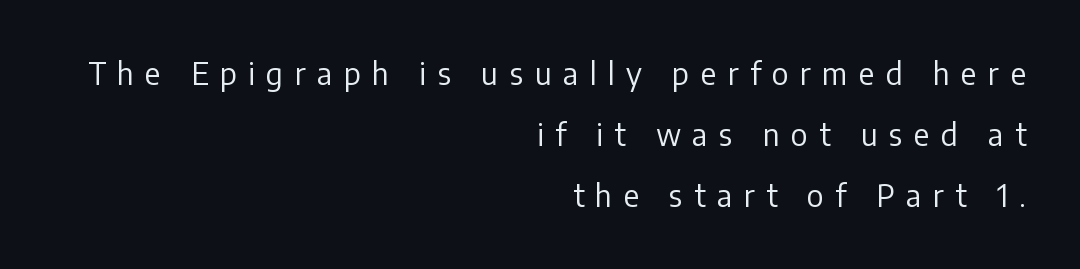
The image shows 30 px regular-weight sans-serif type, upright; set right-aligned, loose line spacing (2.04x), unusually wide letter spacing (+0.38 em), not underlined; low stroke contrast and a medium x-height.
